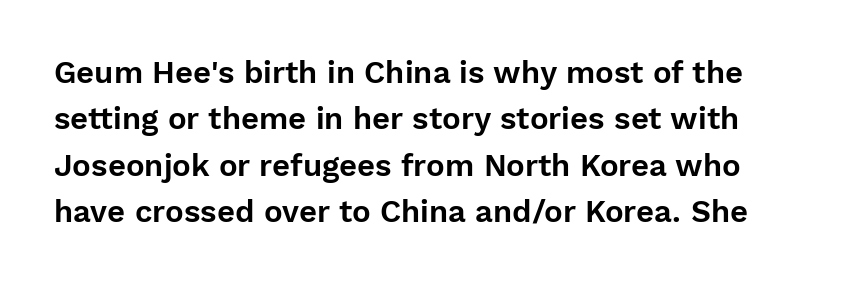
Examine the stroke ends and you'll find no serifs. Do the letters lean? They stand straight. Students, note that the glyphs here touch the page at normal intervals. This sample has the flowing, uneven cadence of proportional lettering.
